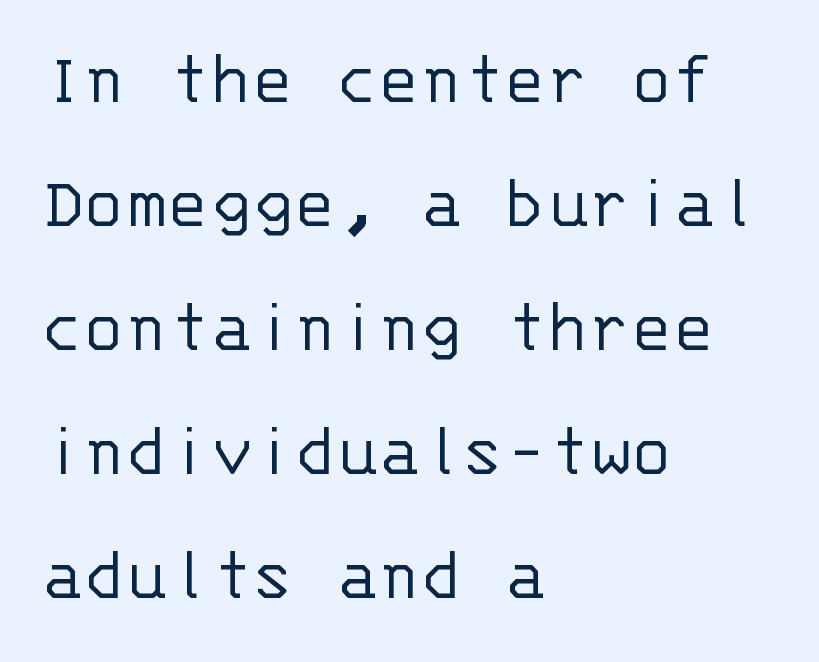
The image shows 78 px light sans-serif type, upright, monospaced; set left-aligned, normal line spacing (1.59x), normal letter spacing, not underlined; low stroke contrast and a large x-height.
